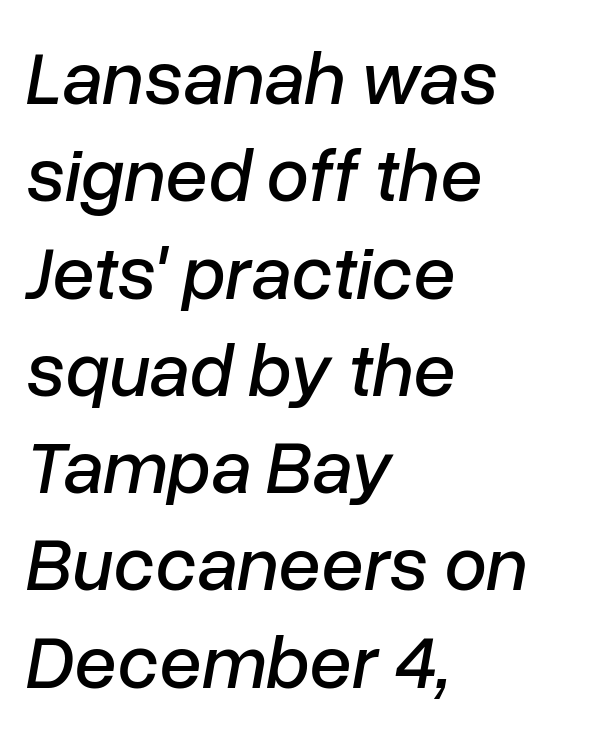
{"italic": "yes", "lean": "right", "slant_degrees": 10, "width": "normal", "stroke_contrast": "low", "x_height": "medium", "monospaced": "no", "underline": "no", "align": "left", "line_spacing": "normal", "line_spacing_ratio": 1.28, "letter_spacing": "normal", "letter_spacing_em": 0.0, "glyph_px": 76}
